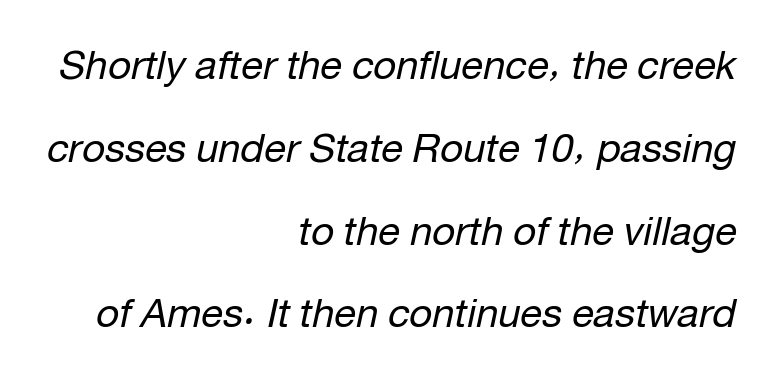
{"italic": "yes", "lean": "right", "slant_degrees": 12, "bold": "no", "weight": "regular", "width": "normal", "stroke_contrast": "low", "x_height": "medium", "monospaced": "no", "underline": "no", "align": "right", "line_spacing": "loose", "line_spacing_ratio": 2.07, "letter_spacing": "normal", "letter_spacing_em": 0.0, "glyph_px": 40}
